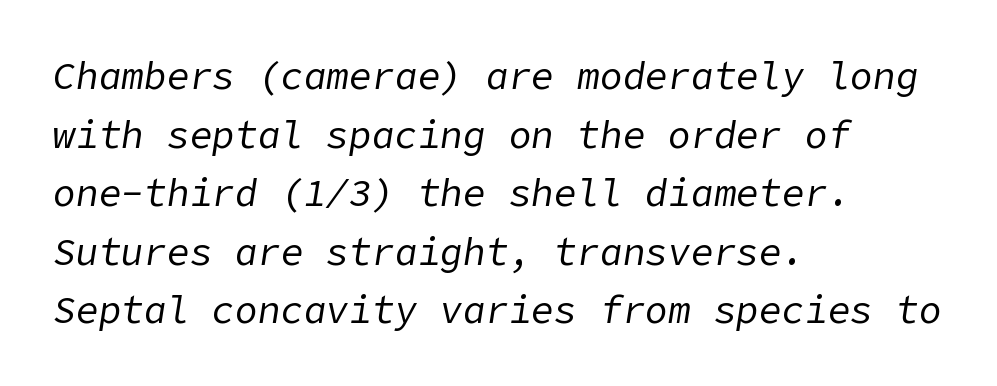
Q: Is the text bold? A: No.
Q: Is the text italic (slanted)? A: Yes, it leans right by about 9 degrees.
Q: Is the text underlined? A: No.
Q: How is the paragraph aligned? A: Left-aligned.
Q: Is the spacing between letters normal or unusually wide? A: Normal.
Q: Is the spacing between lines tight, normal or loose? A: Normal.
Q: Width (condensed, normal, or wide)? A: Normal.
Q: Stroke contrast? A: Low.
Q: x-height? A: Medium.
